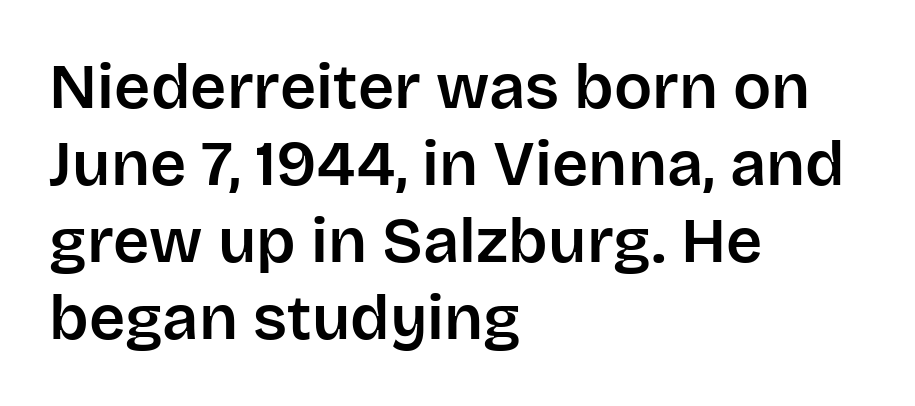
The face used here is rendered with its standard letterfit. The characters display no serif detailing; their extremities are plain. The rendering anchors every line to the left-hand side. The passage shown is typed in a proportional face where columns would drift. The zone under the glyphs is completely vacant. The lettering stays uniformly vertical, giving the passage a roman look.
